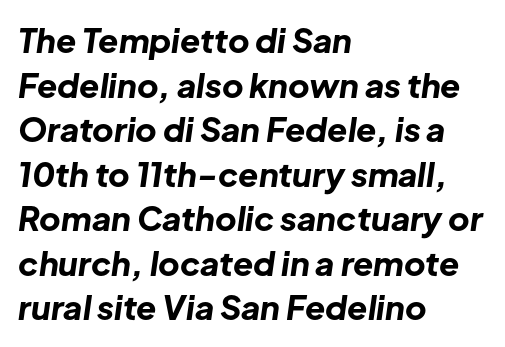
Q: Is the text bold? A: Yes.
Q: Is the text italic (slanted)? A: Yes, it leans right by about 8 degrees.
Q: Is the text underlined? A: No.
Q: How is the paragraph aligned? A: Left-aligned.
Q: Is the spacing between letters normal or unusually wide? A: Normal.
Q: Is the spacing between lines tight, normal or loose? A: Normal.
Q: Width (condensed, normal, or wide)? A: Normal.
Q: Stroke contrast? A: Low.
Q: x-height? A: Medium.
Q: Monospaced? A: No.
